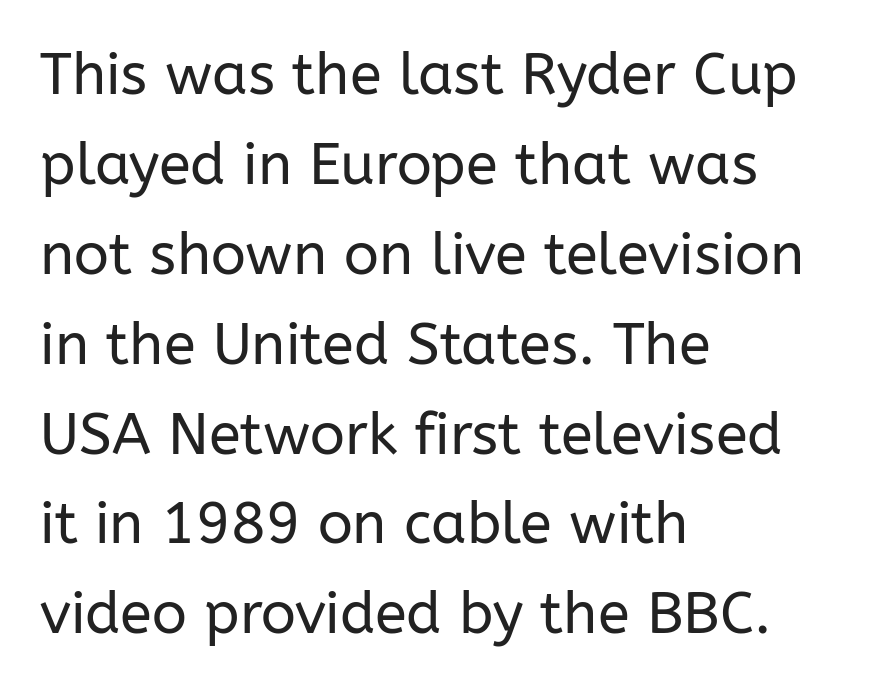
This sample uses a sans-serif face. Characters remain perfectly vertical along every line. Has an underline been added? It has not. Each stroke keeps to a modest, everyday thickness or less.
